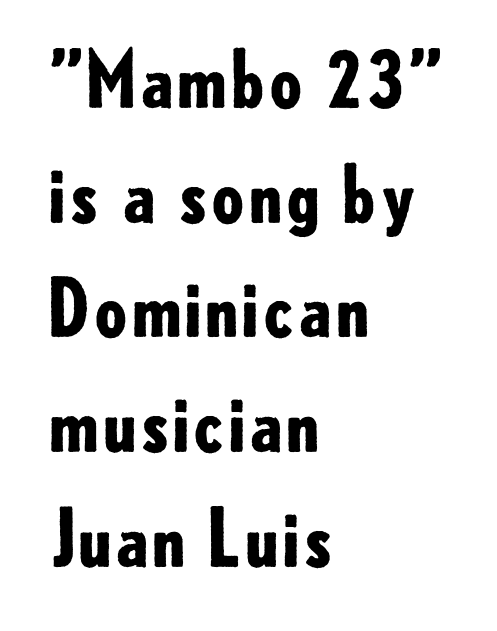
Proportional: the letters do not fall into vertical columns. Lines of text with bare space underneath. Quick note: interline space is typical. Look at the stroke-to-counter ratio: heavy, a bold. Is the block centered? No — it sits flush against the left margin.
